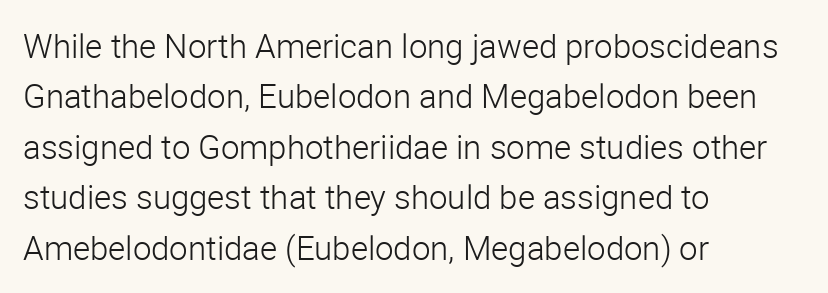
Q: Is the text bold? A: No.
Q: Is the text italic (slanted)? A: No, it is upright.
Q: Is the typeface a serif or a sans-serif typeface? A: Sans-serif.
Q: Is the text underlined? A: No.
Q: How is the paragraph aligned? A: Left-aligned.
Q: Is the spacing between letters normal or unusually wide? A: Normal.
Q: Is the spacing between lines tight, normal or loose? A: Normal.
Q: Width (condensed, normal, or wide)? A: Normal.
Q: Stroke contrast? A: Low.
Q: x-height? A: Medium.
Q: Monospaced? A: No.
